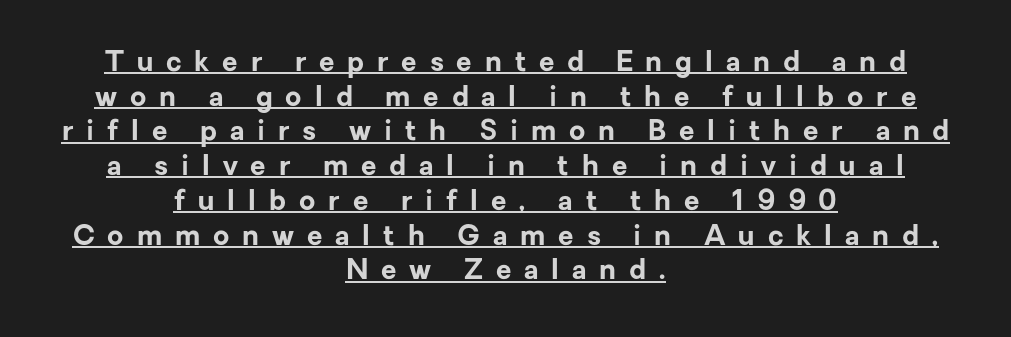
Q: Is the text bold? A: Yes.
Q: Is the text italic (slanted)? A: No, it is upright.
Q: Is the typeface a serif or a sans-serif typeface? A: Sans-serif.
Q: Is the text underlined? A: Yes.
Q: How is the paragraph aligned? A: Centered.
Q: Is the spacing between letters normal or unusually wide? A: Unusually wide.
Q: Width (condensed, normal, or wide)? A: Normal.
Q: Stroke contrast? A: Low.
Q: x-height? A: Medium.
Q: Monospaced? A: No.
